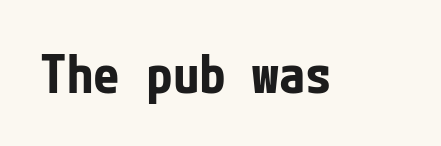
The image shows 53 px bold, condensed sans-serif type, upright; set normal letter spacing, not underlined; low stroke contrast and a medium x-height.
